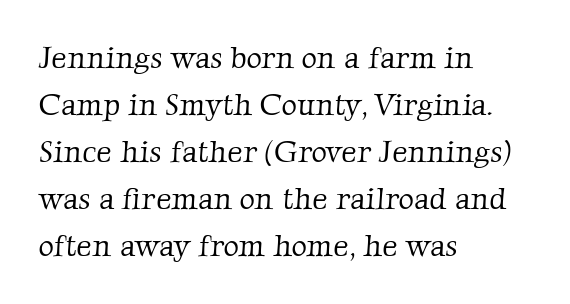
{"serif": "yes", "bold": "no", "weight": "light", "width": "normal", "stroke_contrast": "low", "x_height": "medium", "monospaced": "no", "underline": "no", "align": "left", "line_spacing": "normal", "line_spacing_ratio": 1.57, "letter_spacing": "normal", "letter_spacing_em": 0.0, "glyph_px": 30}
